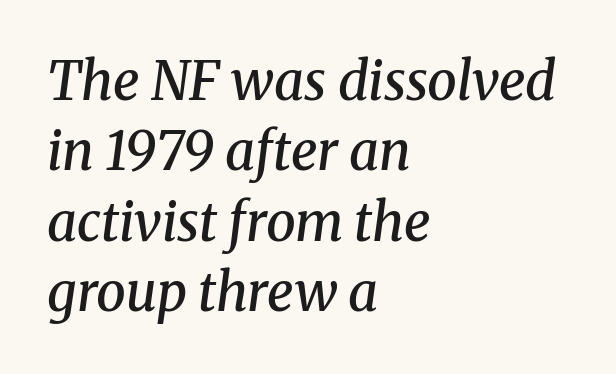
In terms of posture, this sample is oblique. Compared with typical body copy, the letter spacing here is the same. Has an underline been added? It has not. Regarding leading, the lines here are spaced in the standard way.
